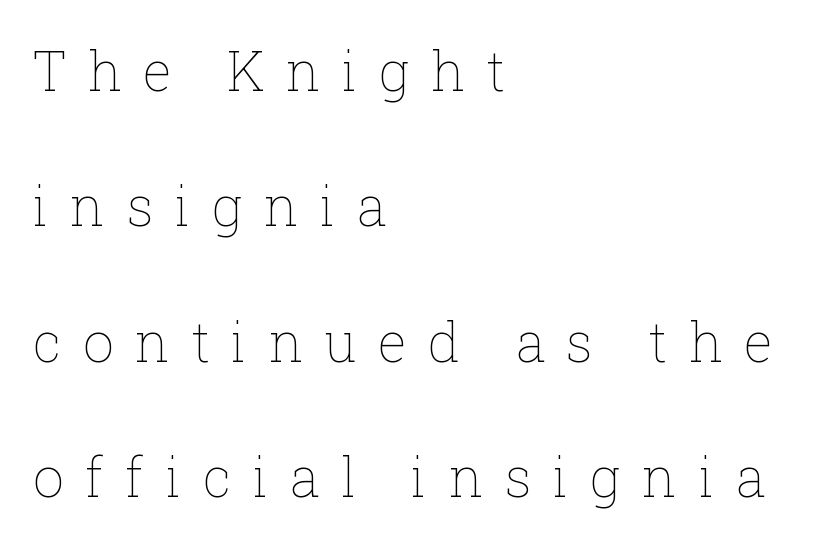
The image shows 55 px thin type, upright; set left-aligned, loose line spacing (2.46x), unusually wide letter spacing (+0.38 em), not underlined; low stroke contrast and a medium x-height.
